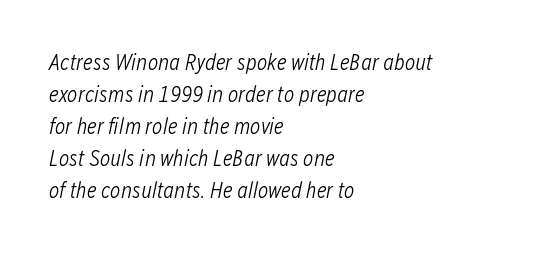
The image shows 22 px text type, italic (leaning right); set left-aligned, normal line spacing (1.46x), normal letter spacing, not underlined.
